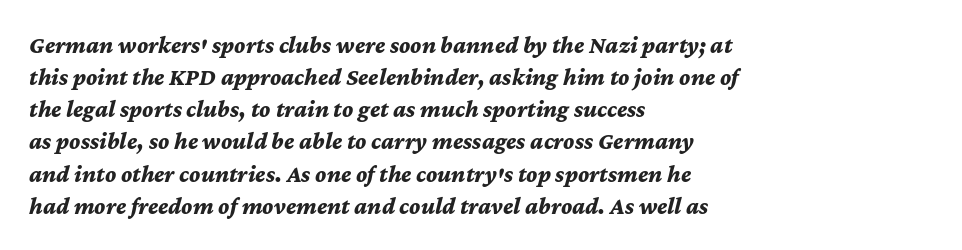
Q: Is the text bold? A: Yes.
Q: Is the text italic (slanted)? A: Yes, it leans right by about 12 degrees.
Q: Is the text underlined? A: No.
Q: How is the paragraph aligned? A: Left-aligned.
Q: Is the spacing between letters normal or unusually wide? A: Normal.
Q: Is the spacing between lines tight, normal or loose? A: Normal.
